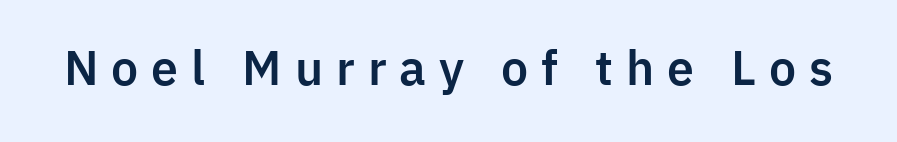
Q: Is the text italic (slanted)? A: No, it is upright.
Q: Is the typeface a serif or a sans-serif typeface? A: Sans-serif.
Q: Is the text underlined? A: No.
Q: Is the spacing between letters normal or unusually wide? A: Unusually wide.
Q: Width (condensed, normal, or wide)? A: Normal.
Q: Stroke contrast? A: Low.
Q: x-height? A: Medium.
Q: Monospaced? A: No.
